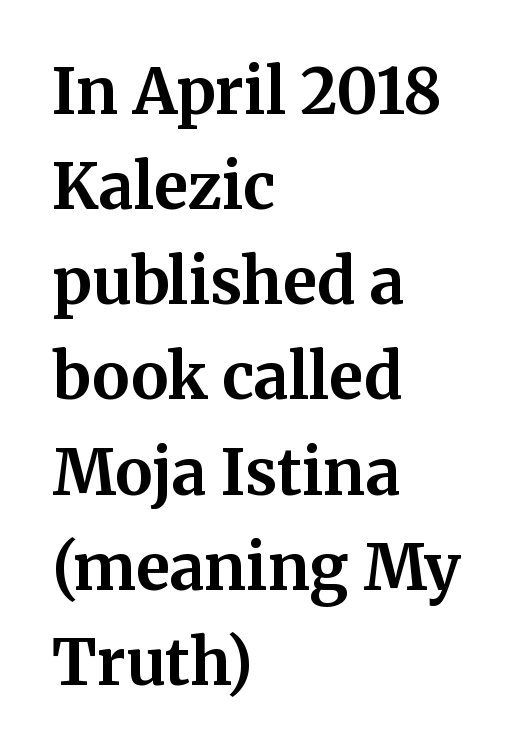
{"serif": "yes", "italic": "no", "bold": "yes", "weight": "bold", "width": "normal", "stroke_contrast": "medium", "x_height": "medium", "monospaced": "no", "underline": "no", "align": "left", "line_spacing": "normal", "line_spacing_ratio": 1.51, "letter_spacing": "normal", "letter_spacing_em": 0.0, "glyph_px": 63}
